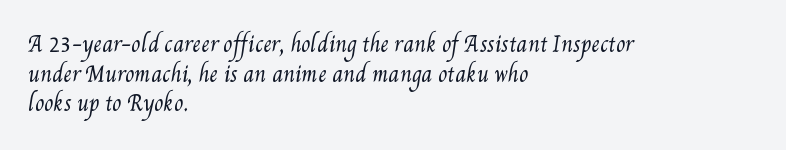
Q: Is the text bold? A: No.
Q: Is the text underlined? A: No.
Q: How is the paragraph aligned? A: Left-aligned.
Q: Is the spacing between letters normal or unusually wide? A: Normal.
Q: Is the spacing between lines tight, normal or loose? A: Normal.
